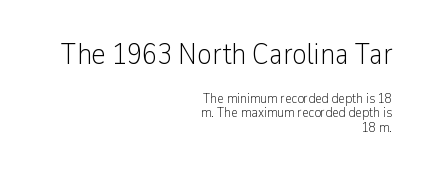
The image shows 30 px light, condensed sans-serif type, upright; set right-aligned, tight line spacing (1.03x), normal letter spacing, not underlined; the first (top) block is 2.14x larger; low stroke contrast and a medium x-height.
